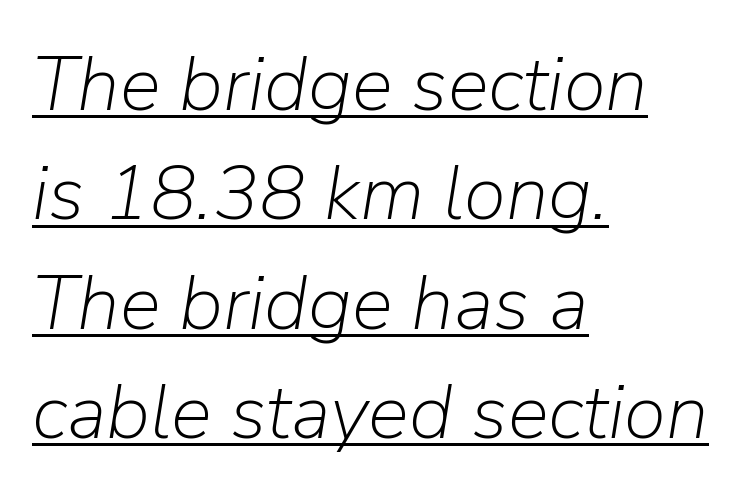
One glance says typical: line gaps are just what's usual. This sample uses plain, unmodified letter spacing. Posture: slanted. Left-aligned paragraph, ragged on the right.
